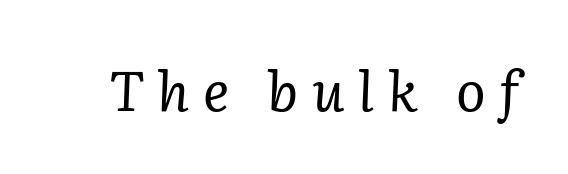
Q: Is the text bold? A: No.
Q: Is the text italic (slanted)? A: Yes, it leans right by about 2 degrees.
Q: Is the typeface a serif or a sans-serif typeface? A: Serif.
Q: Is the text underlined? A: No.
Q: Is the spacing between letters normal or unusually wide? A: Unusually wide.
Q: Width (condensed, normal, or wide)? A: Normal.
Q: Stroke contrast? A: Low.
Q: x-height? A: Medium.
Q: Monospaced? A: No.
